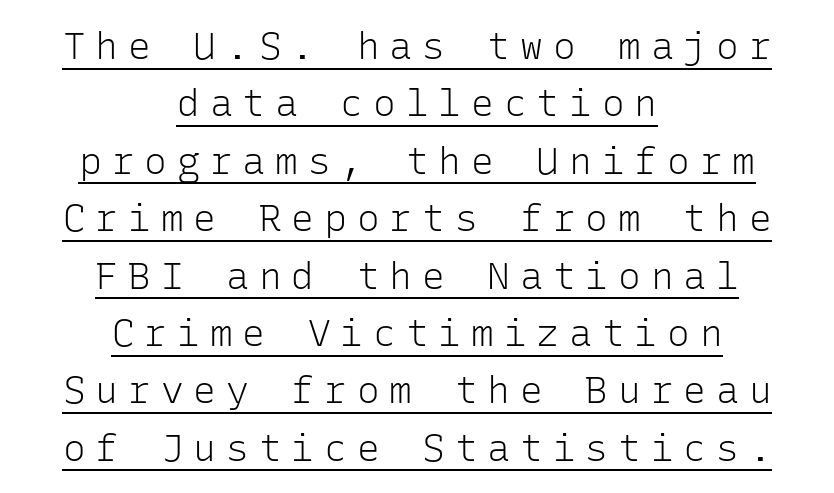
Q: Is the text bold? A: No.
Q: Is the text italic (slanted)? A: No, it is upright.
Q: Is the typeface a serif or a sans-serif typeface? A: Sans-serif.
Q: Is the text underlined? A: Yes.
Q: How is the paragraph aligned? A: Centered.
Q: Is the spacing between letters normal or unusually wide? A: Unusually wide.
Q: Is the spacing between lines tight, normal or loose? A: Normal.
Q: Width (condensed, normal, or wide)? A: Normal.
Q: Stroke contrast? A: Low.
Q: x-height? A: Medium.
Q: Monospaced? A: Yes.
